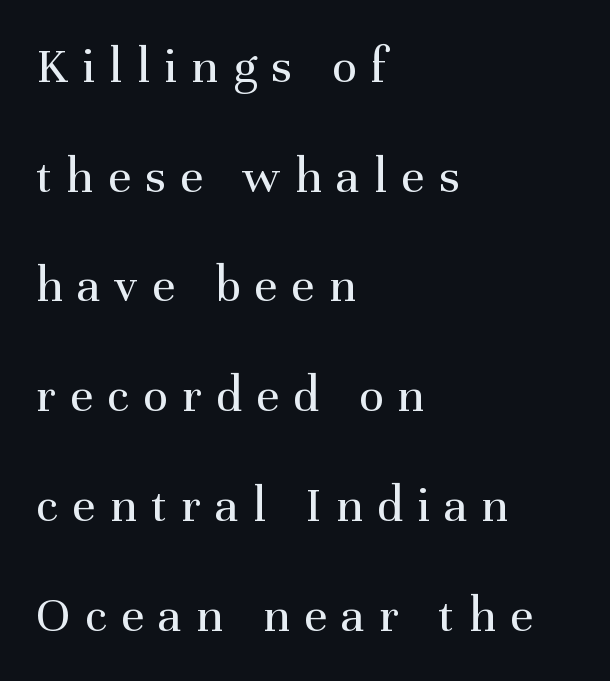
{"serif": "yes", "italic": "no", "bold": "no", "weight": "regular", "width": "normal", "stroke_contrast": "medium", "x_height": "medium", "monospaced": "no", "underline": "no", "align": "left", "line_spacing": "loose", "line_spacing_ratio": 2.11, "letter_spacing": "wide", "letter_spacing_em": 0.27, "glyph_px": 52}
